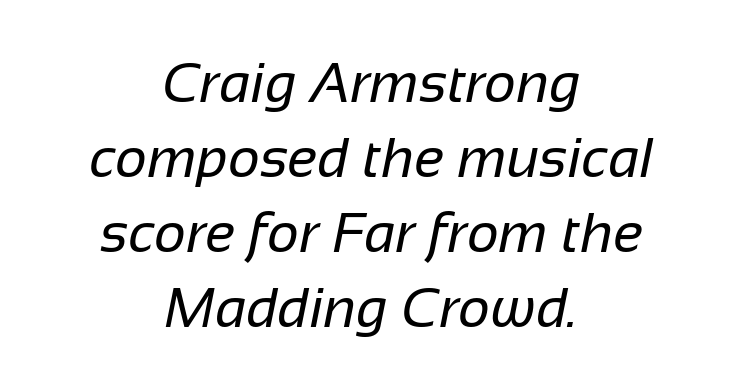
Font category for this specimen: sans-serif. Stems here are at most as thick as an everyday book face. A typesetter would call this proportional, since set widths differ per character. Honestly, the row spacing looks completely unremarkable. The zone under the glyphs is completely vacant. Tracking value appears to be zero — textbook default spacing.
